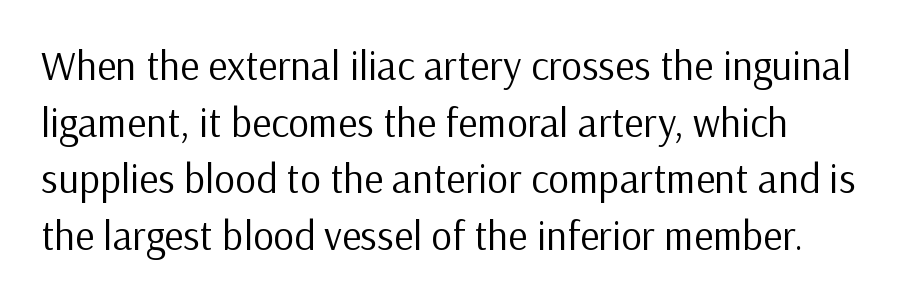
{"serif": "no", "italic": "no", "bold": "no", "weight": "regular", "width": "normal", "stroke_contrast": "low", "x_height": "medium", "monospaced": "no", "underline": "no", "line_spacing": "normal", "line_spacing_ratio": 1.38, "letter_spacing": "normal", "letter_spacing_em": 0.0, "glyph_px": 41}
